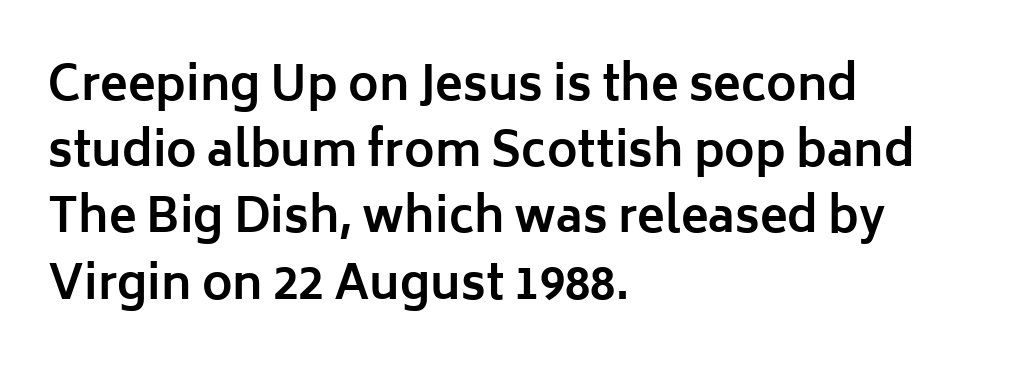
Q: Is the text bold? A: Yes.
Q: Is the text italic (slanted)? A: No, it is upright.
Q: Is the typeface a serif or a sans-serif typeface? A: Sans-serif.
Q: Is the text underlined? A: No.
Q: How is the paragraph aligned? A: Left-aligned.
Q: Is the spacing between letters normal or unusually wide? A: Normal.
Q: Is the spacing between lines tight, normal or loose? A: Normal.
Q: Width (condensed, normal, or wide)? A: Normal.
Q: Stroke contrast? A: Low.
Q: x-height? A: Medium.
Q: Monospaced? A: No.
